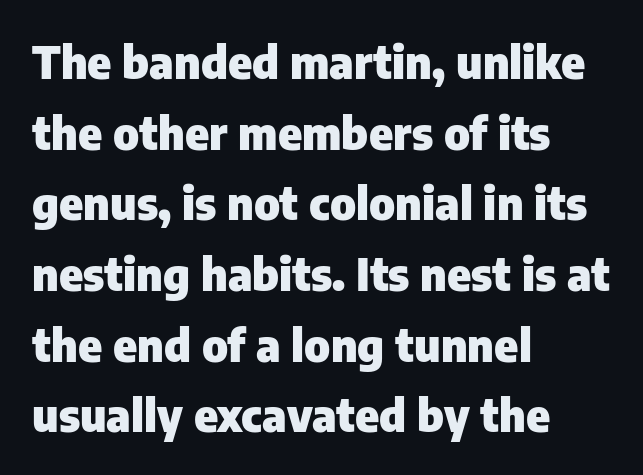
Q: Is the text bold? A: Yes.
Q: Is the text italic (slanted)? A: No, it is upright.
Q: Is the typeface a serif or a sans-serif typeface? A: Sans-serif.
Q: Is the text underlined? A: No.
Q: How is the paragraph aligned? A: Left-aligned.
Q: Is the spacing between letters normal or unusually wide? A: Normal.
Q: Is the spacing between lines tight, normal or loose? A: Normal.
Q: Width (condensed, normal, or wide)? A: Normal.
Q: Stroke contrast? A: Low.
Q: x-height? A: Medium.
Q: Monospaced? A: No.
